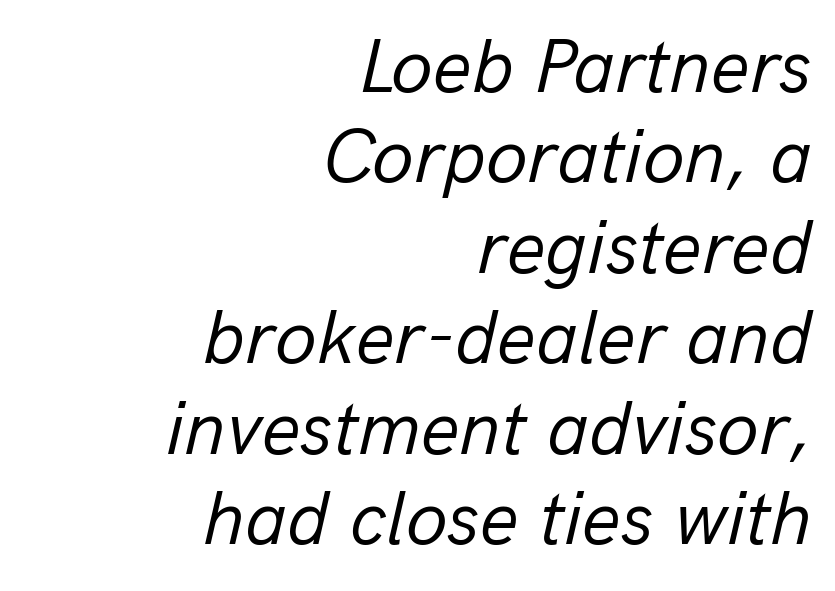
The image shows 76 px regular-weight type, italic (leaning right); set right-aligned, line spacing 1.19x, normal letter spacing, not underlined; low stroke contrast and a medium x-height.
